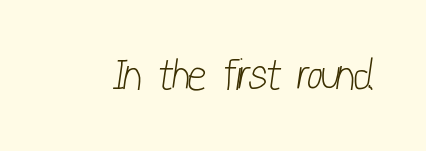
Q: Is the text bold? A: No.
Q: Is the typeface a serif or a sans-serif typeface? A: Sans-serif.
Q: Is the text underlined? A: No.
Q: Is the spacing between letters normal or unusually wide? A: Normal.
Q: Width (condensed, normal, or wide)? A: Condensed.
Q: Stroke contrast? A: Low.
Q: x-height? A: Medium.
Q: Monospaced? A: No.
